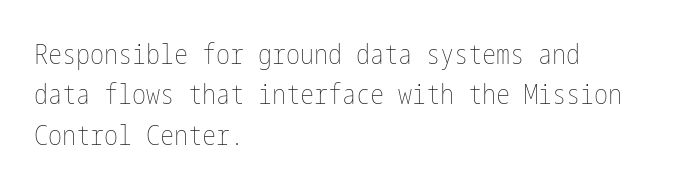
{"italic": "no", "bold": "no", "weight": "thin", "width": "condensed", "stroke_contrast": "low", "x_height": "medium", "underline": "no", "align": "left", "line_spacing": "normal", "line_spacing_ratio": 1.44, "letter_spacing": "normal", "letter_spacing_em": 0.0, "glyph_px": 28}
